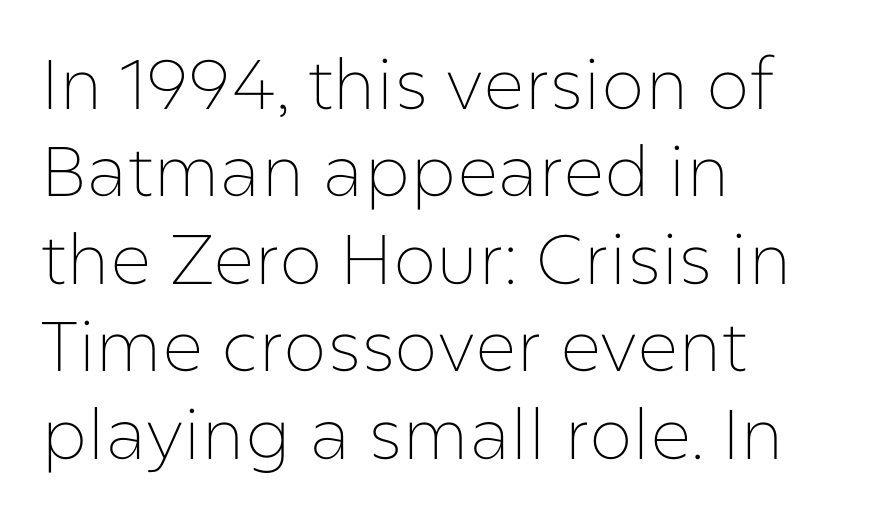
Q: Is the text bold? A: No.
Q: Is the text italic (slanted)? A: No, it is upright.
Q: Is the typeface a serif or a sans-serif typeface? A: Sans-serif.
Q: Is the text underlined? A: No.
Q: How is the paragraph aligned? A: Left-aligned.
Q: Is the spacing between letters normal or unusually wide? A: Normal.
Q: Is the spacing between lines tight, normal or loose? A: Normal.
Q: Width (condensed, normal, or wide)? A: Normal.
Q: Stroke contrast? A: Low.
Q: x-height? A: Medium.
Q: Monospaced? A: No.
